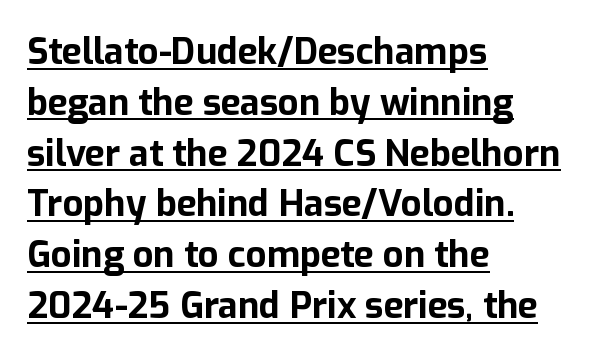
The image shows 36 px bold sans-serif type, upright; set left-aligned, normal line spacing (1.41x), normal letter spacing, underlined; low stroke contrast and a medium x-height.
